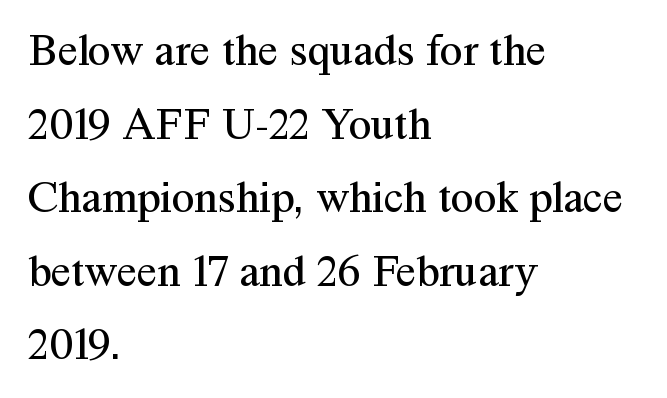
The image shows 46 px regular-weight serif type, upright; set left-aligned, normal line spacing (1.6x), normal letter spacing, not underlined; medium stroke contrast and a medium x-height.
